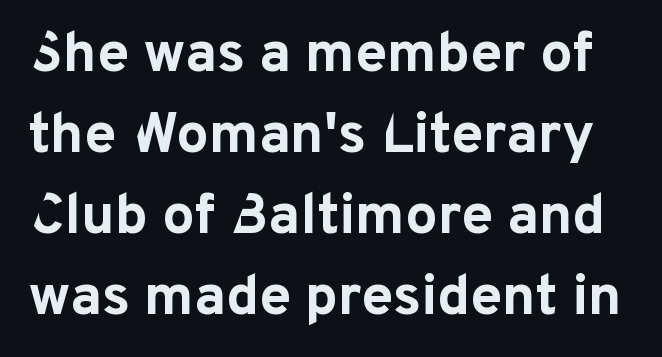
Are there feet on the stems? There aren't — it's a sans. Nobody touched the tracking dial on this one. Chunky letters — that's bold for sure. Vertically, the passage feels balanced, rows spaced as you'd expect. The space directly below the letters is spotless. Every character sits straight up, as roman type does.
